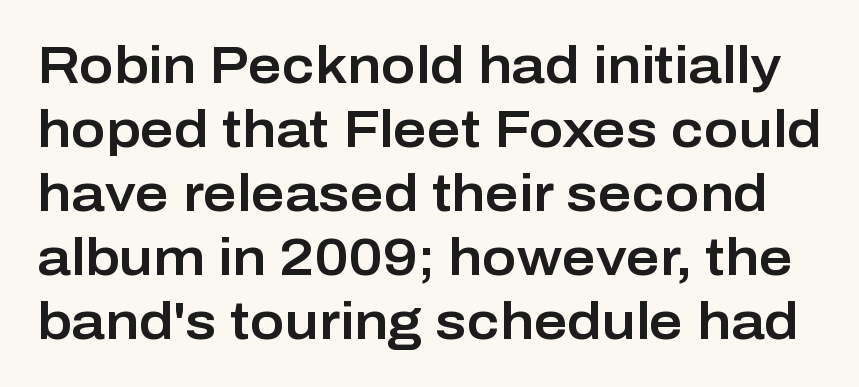
{"serif": "no", "italic": "no", "width": "normal", "stroke_contrast": "low", "x_height": "medium", "monospaced": "no", "underline": "no", "line_spacing_ratio": 1.23, "letter_spacing": "normal", "letter_spacing_em": 0.0, "glyph_px": 52}
